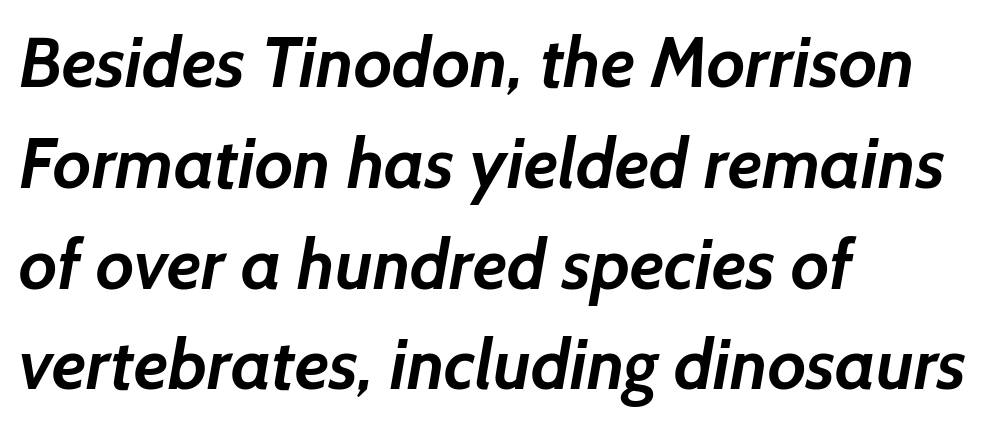
The lines sit at an ordinary, default distance from one another. Varying glyph widths throughout — classic text-font behaviour. These lines carry a lot of weight — the face is fully bold. Tracking here is standard; glyphs follow each other at the usual distance. Compared with a centered layout, this one pins lines to the left instead. Descenders hang freely into open space.
